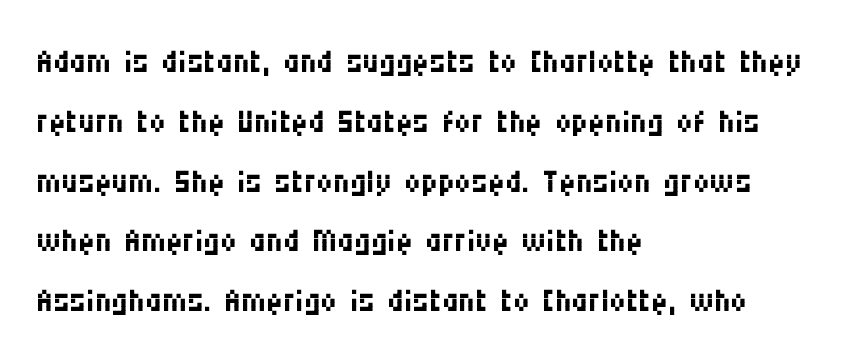
The image shows 46 px regular-weight, condensed sans-serif type, upright; set left-aligned, normal line spacing (1.3x), normal letter spacing, not underlined; medium stroke contrast and a large x-height.
